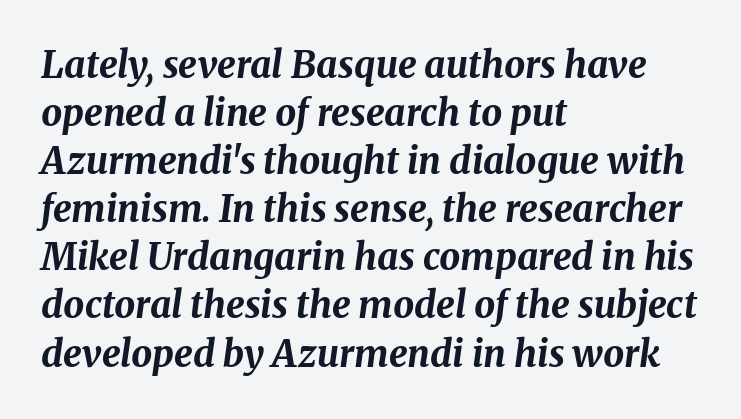
Q: Is the text bold? A: Yes.
Q: Is the text italic (slanted)? A: Yes, it leans right by about 8 degrees.
Q: Is the text underlined? A: No.
Q: How is the paragraph aligned? A: Left-aligned.
Q: Is the spacing between letters normal or unusually wide? A: Normal.
Q: Is the spacing between lines tight, normal or loose? A: Normal.
Q: Width (condensed, normal, or wide)? A: Normal.
Q: Stroke contrast? A: Medium.
Q: x-height? A: Medium.
Q: Monospaced? A: No.
